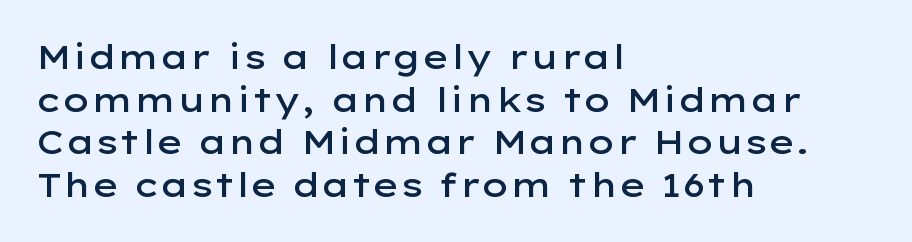
The image shows 33 px semibold, wide sans-serif type, upright; set left-aligned, normal line spacing (1.29x), normal letter spacing, not underlined; low stroke contrast and a medium x-height.
